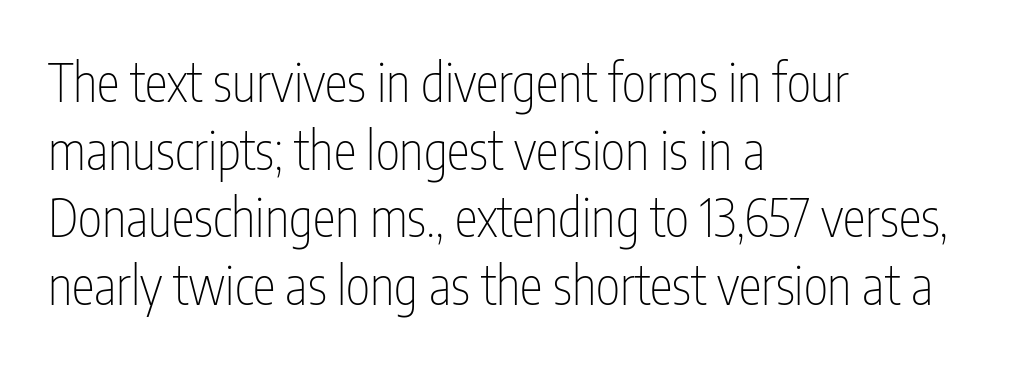
The image shows 52 px thin, condensed sans-serif type, upright; set left-aligned, normal line spacing (1.3x), normal letter spacing, not underlined; low stroke contrast and a medium x-height.
